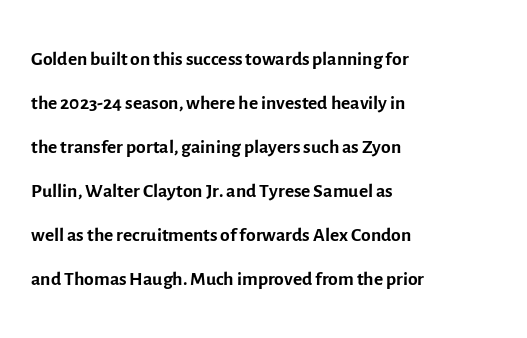
The image shows 28 px regular-weight sans-serif type, upright; set left-aligned, normal line spacing (1.57x), normal letter spacing, not underlined; a medium x-height.
